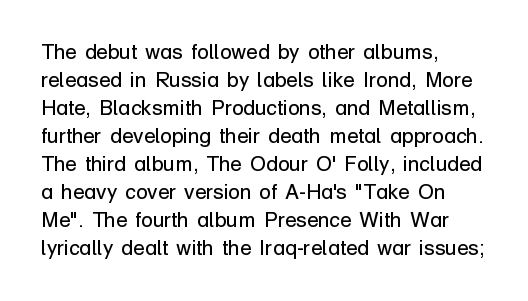
Q: Is the text bold? A: No.
Q: Is the text italic (slanted)? A: No, it is upright.
Q: Is the text underlined? A: No.
Q: How is the paragraph aligned? A: Left-aligned.
Q: Is the spacing between letters normal or unusually wide? A: Normal.
Q: Is the spacing between lines tight, normal or loose? A: Normal.
